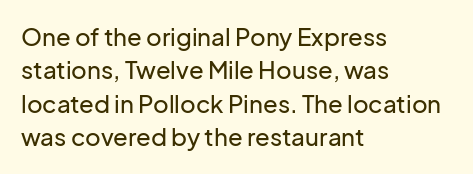
The image shows 24 px text type, upright; set left-aligned, normal line spacing (1.39x), normal letter spacing, not underlined.
